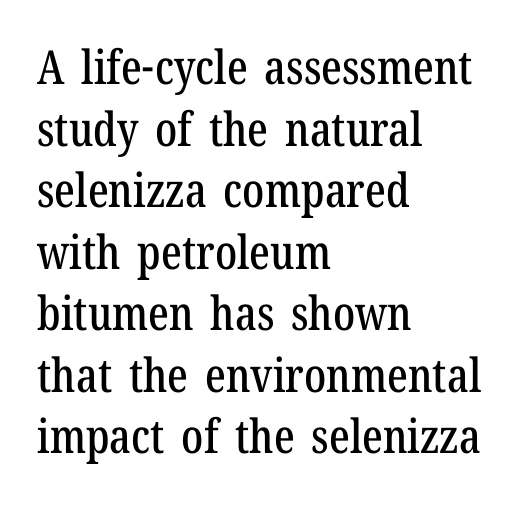
{"serif": "yes", "italic": "no", "width": "condensed", "stroke_contrast": "low", "x_height": "medium", "monospaced": "no", "underline": "no", "align": "left", "line_spacing": "normal", "line_spacing_ratio": 1.31, "letter_spacing": "normal", "letter_spacing_em": 0.0, "glyph_px": 47}
